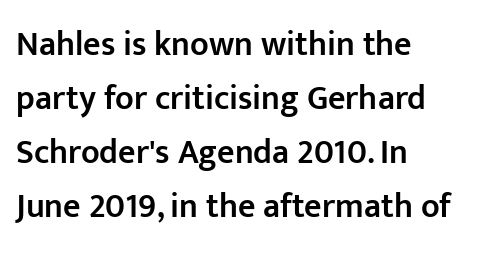
Leading: standard. Spacing between characters is what you'd get straight out of the box. This rendering uses left alignment, leaving the right contour irregular. No feet cap the strokes, marking this as sans-serif type. Think of a printed novel: that variable character pitch is what you see here.
